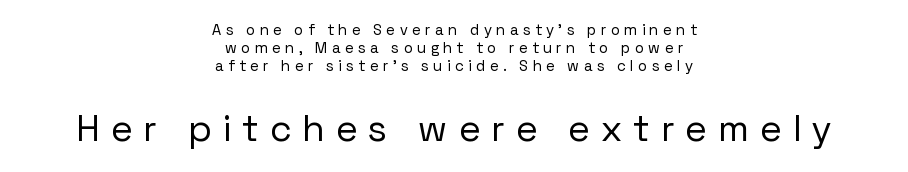
Words float on clear page, feet unadorned. A typesetter would call this proportional, since set widths differ per character. Typeset on center — no edge is straight. Stems here are at most as thick as an everyday book face. Observe the wide spacing: letters keep a clear distance from each other. Visually, the bottom section dominates because its glyphs are scaled up.
